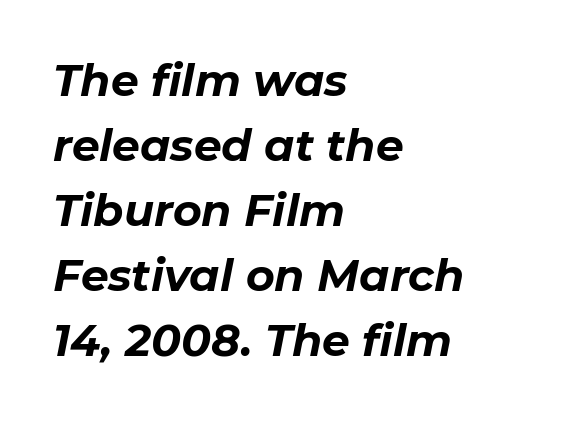
Q: Is the text bold? A: Yes.
Q: Is the text italic (slanted)? A: Yes, it leans right by about 11 degrees.
Q: Is the text underlined? A: No.
Q: How is the paragraph aligned? A: Left-aligned.
Q: Is the spacing between letters normal or unusually wide? A: Normal.
Q: Is the spacing between lines tight, normal or loose? A: Normal.
Q: Width (condensed, normal, or wide)? A: Normal.
Q: Stroke contrast? A: Low.
Q: x-height? A: Medium.
Q: Monospaced? A: No.
